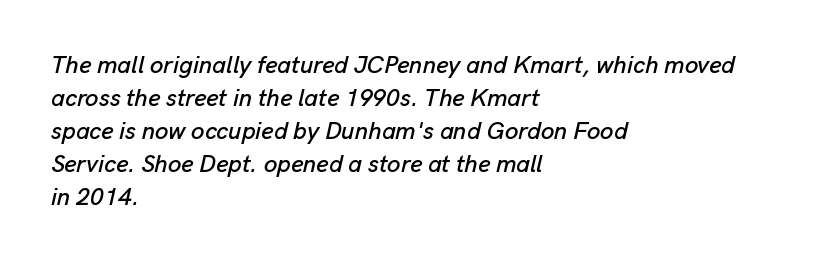
Q: Is the text italic (slanted)? A: Yes, it leans right by about 13 degrees.
Q: Is the text underlined? A: No.
Q: How is the paragraph aligned? A: Left-aligned.
Q: Is the spacing between letters normal or unusually wide? A: Normal.
Q: Is the spacing between lines tight, normal or loose? A: Normal.
